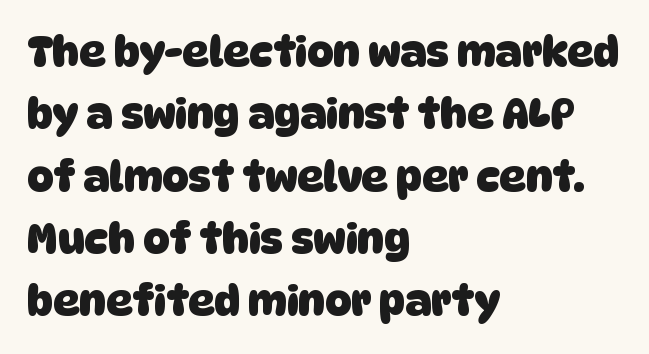
The image shows 41 px heavy sans-serif type; set left-aligned, normal line spacing (1.52x), normal letter spacing, not underlined; low stroke contrast and a large x-height.
